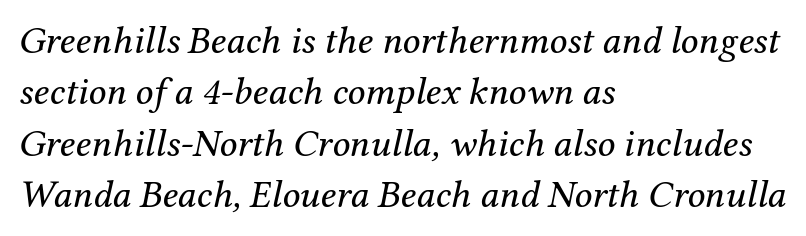
The image shows 39 px regular-weight serif type, italic (leaning right); set left-aligned, normal line spacing (1.32x), normal letter spacing, not underlined; medium stroke contrast and a medium x-height.
